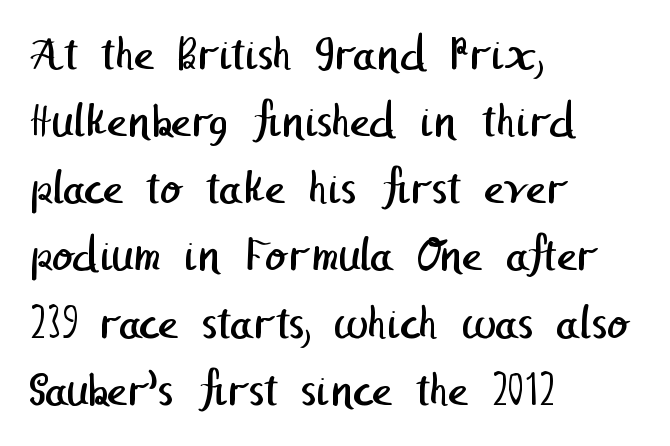
Q: Is the text bold? A: No.
Q: Is the typeface a serif or a sans-serif typeface? A: Sans-serif.
Q: Is the text underlined? A: No.
Q: How is the paragraph aligned? A: Left-aligned.
Q: Is the spacing between letters normal or unusually wide? A: Normal.
Q: Is the spacing between lines tight, normal or loose? A: Normal.
Q: Width (condensed, normal, or wide)? A: Normal.
Q: Stroke contrast? A: Low.
Q: x-height? A: Medium.
